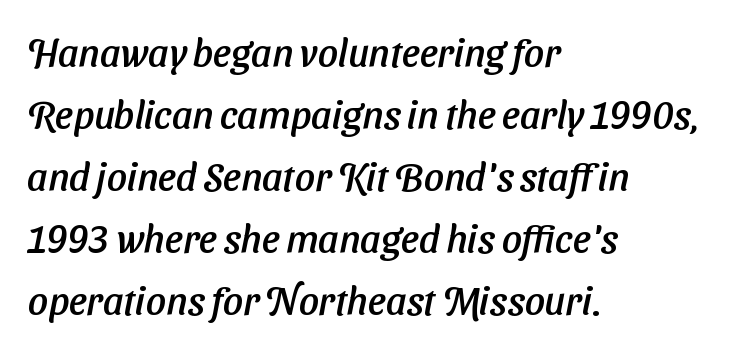
{"serif": "no", "width": "normal", "stroke_contrast": "low", "x_height": "medium", "monospaced": "no", "underline": "no", "align": "left", "line_spacing": "normal", "line_spacing_ratio": 1.59, "letter_spacing": "normal", "letter_spacing_em": 0.0, "glyph_px": 39}
